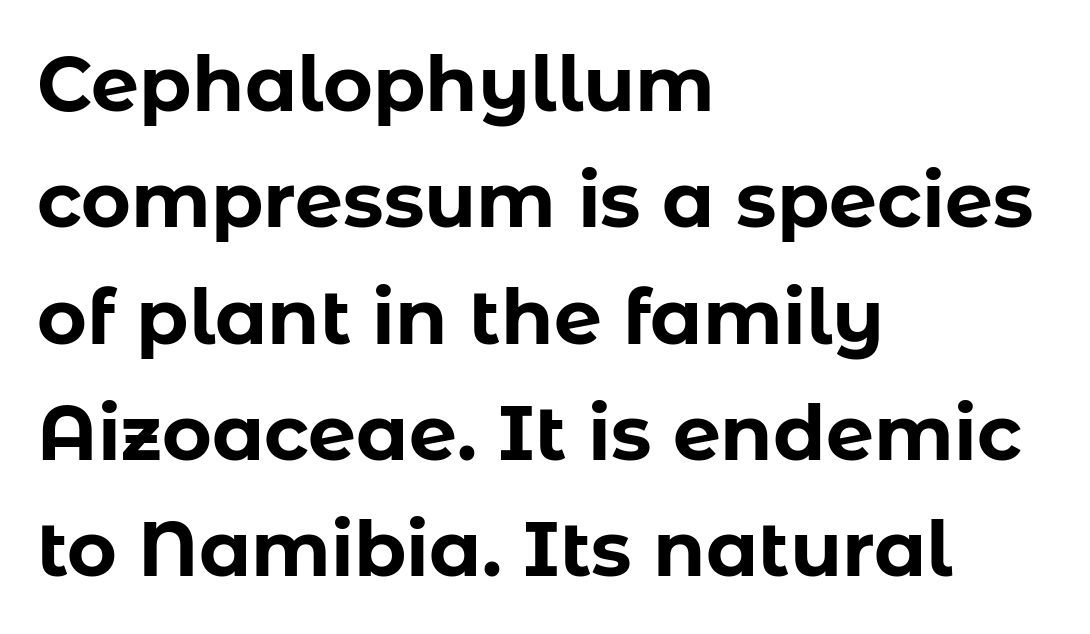
Heavy, bold letterforms. The type family on display is of the sans-serif kind. Quick note: interline space is typical. Visually the block forms a straight wall on the left and a jagged coastline on the right. Short note: letters normally spaced.
